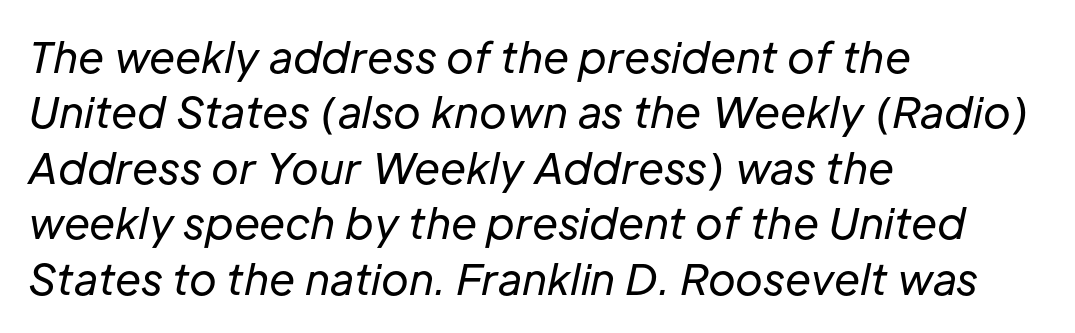
{"italic": "yes", "lean": "right", "slant_degrees": 12, "bold": "no", "weight": "regular", "width": "normal", "stroke_contrast": "low", "x_height": "medium", "monospaced": "no", "underline": "no", "align": "left", "line_spacing": "normal", "line_spacing_ratio": 1.32, "letter_spacing": "normal", "letter_spacing_em": 0.0, "glyph_px": 42}
